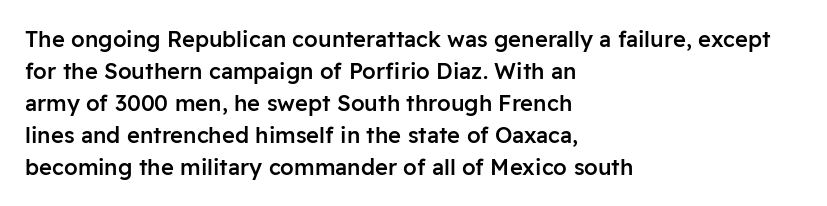
{"italic": "no", "bold": "semi", "underline": "no", "align": "left", "line_spacing": "normal", "line_spacing_ratio": 1.45, "letter_spacing": "normal", "letter_spacing_em": 0.0, "glyph_px": 22}
